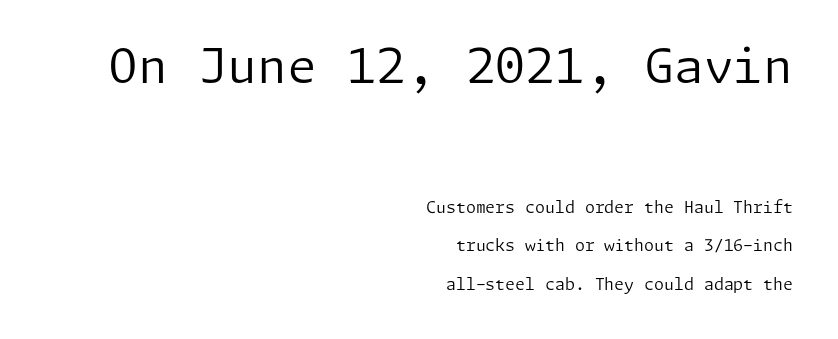
Q: Is the text bold? A: No.
Q: Is the text italic (slanted)? A: No, it is upright.
Q: Is the typeface a serif or a sans-serif typeface? A: Sans-serif.
Q: Is the text underlined? A: No.
Q: How is the paragraph aligned? A: Right-aligned.
Q: Is the spacing between letters normal or unusually wide? A: Normal.
Q: Is the spacing between lines tight, normal or loose? A: Loose.
Q: Which block of text is set in a larger size, the first (top) or the second (bottom)? A: The first (top) one.
Q: Width (condensed, normal, or wide)? A: Normal.
Q: Stroke contrast? A: Low.
Q: x-height? A: Medium.
